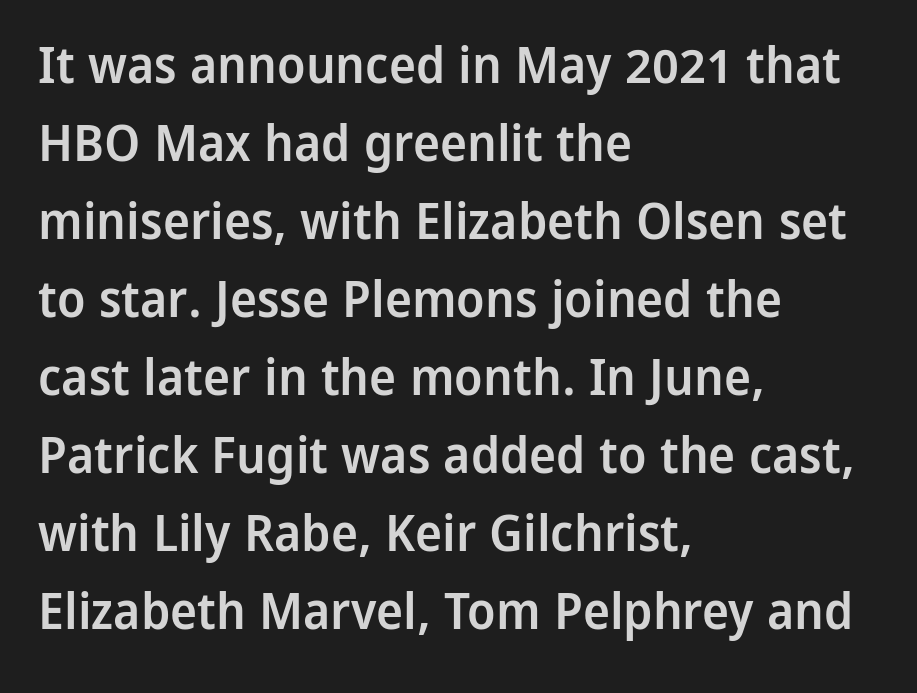
Evenly set lines give the paragraph a standard silhouette. The space directly below the letters is spotless. Which margin do the lines hug? The left one — the right edge is uneven. Is this a sans? Yes — the strokes have no serifs.
